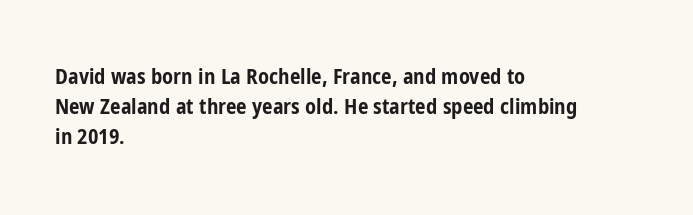
Q: Is the text bold? A: Yes.
Q: Is the text italic (slanted)? A: No, it is upright.
Q: Is the text underlined? A: No.
Q: How is the paragraph aligned? A: Left-aligned.
Q: Is the spacing between letters normal or unusually wide? A: Normal.
Q: Is the spacing between lines tight, normal or loose? A: Normal.
